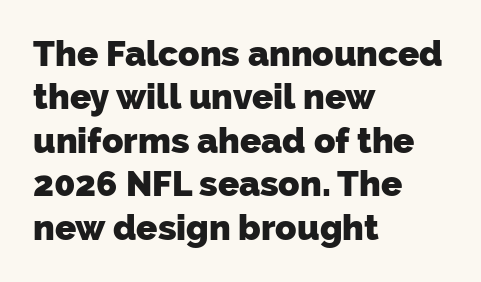
Q: Is the text bold? A: Yes.
Q: Is the typeface a serif or a sans-serif typeface? A: Sans-serif.
Q: Is the text underlined? A: No.
Q: How is the paragraph aligned? A: Left-aligned.
Q: Is the spacing between letters normal or unusually wide? A: Normal.
Q: Width (condensed, normal, or wide)? A: Normal.
Q: Stroke contrast? A: Low.
Q: x-height? A: Medium.
Q: Monospaced? A: No.
